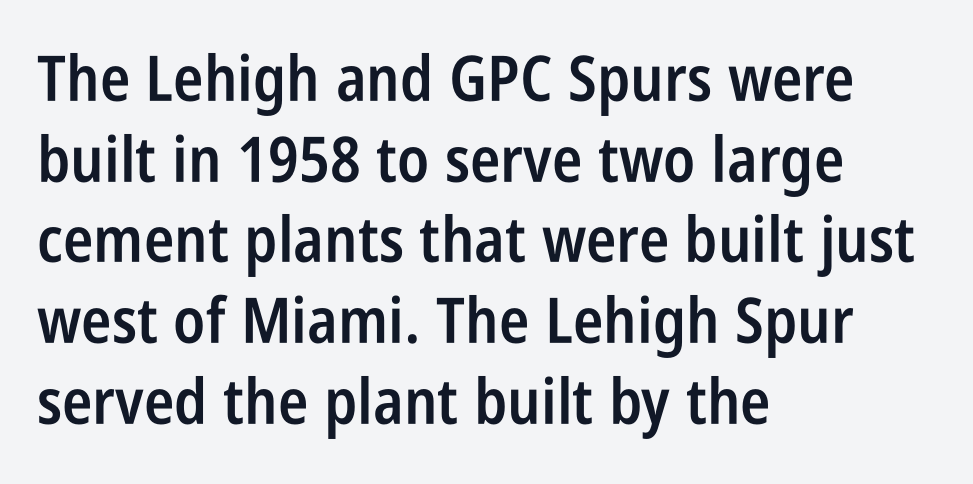
{"serif": "no", "italic": "no", "bold": "semi", "weight": "semibold", "width": "condensed", "stroke_contrast": "low", "x_height": "large", "monospaced": "no", "underline": "no", "align": "left", "line_spacing": "normal", "line_spacing_ratio": 1.28, "letter_spacing": "normal", "letter_spacing_em": 0.0, "glyph_px": 63}
